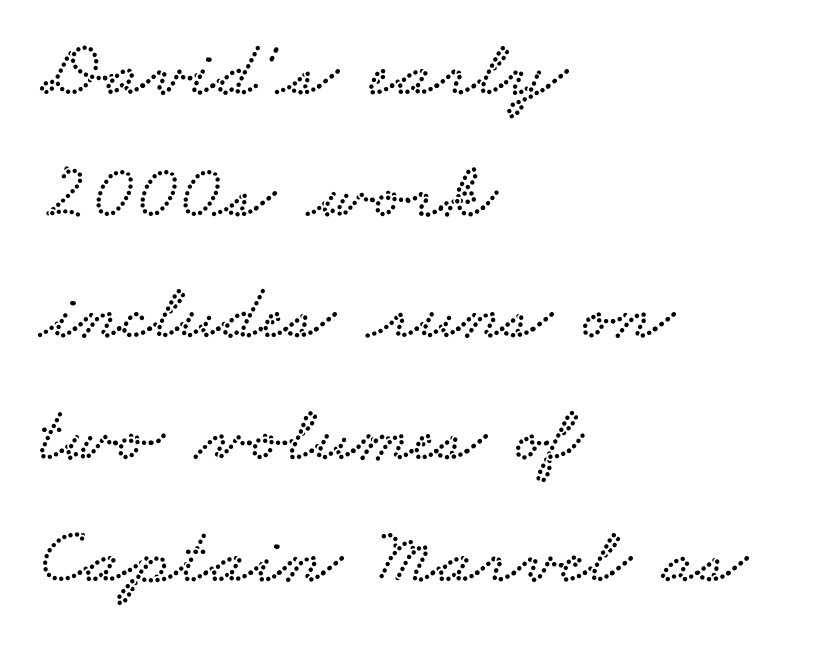
{"serif": "yes", "width": "wide", "stroke_contrast": "low", "x_height": "small", "monospaced": "no", "underline": "no", "align": "left", "line_spacing": "normal", "line_spacing_ratio": 1.54, "letter_spacing": "normal", "letter_spacing_em": 0.0, "glyph_px": 79}
